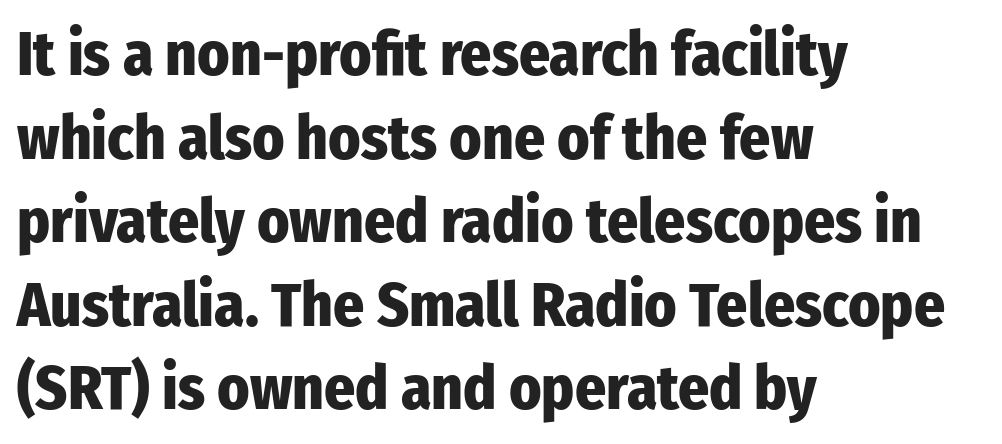
The image shows 61 px heavy, condensed sans-serif type, upright; set left-aligned, normal line spacing (1.37x), normal letter spacing, not underlined; low stroke contrast and a medium x-height.
